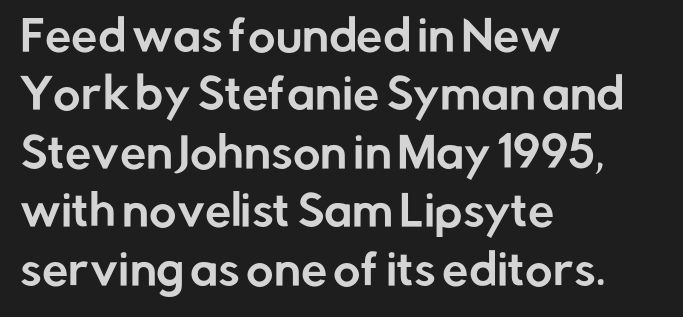
The image shows 42 px sans-serif type, upright; set left-aligned, normal line spacing (1.39x), normal letter spacing, not underlined; low stroke contrast and a medium x-height.
